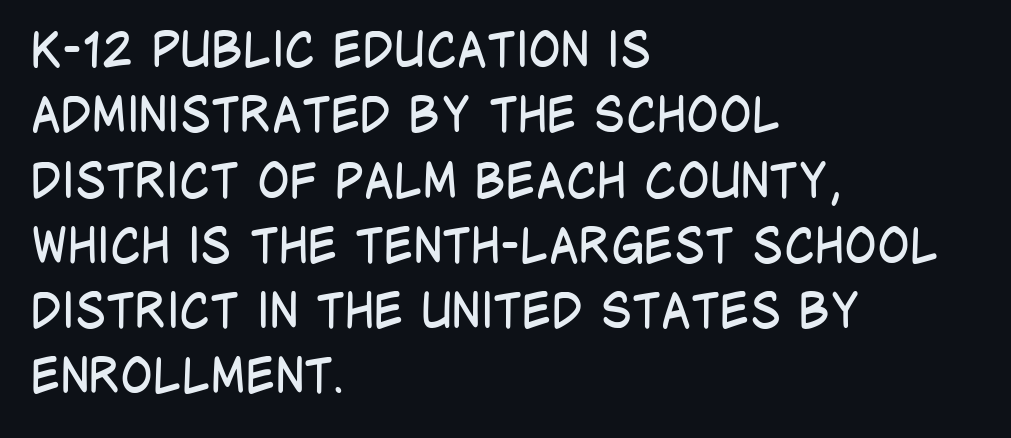
{"serif": "no", "italic": "no", "bold": "no", "weight": "regular", "width": "condensed", "stroke_contrast": "low", "x_height": "large", "monospaced": "no", "underline": "no", "align": "left", "line_spacing": "normal", "line_spacing_ratio": 1.36, "letter_spacing": "normal", "letter_spacing_em": 0.0, "glyph_px": 48}
